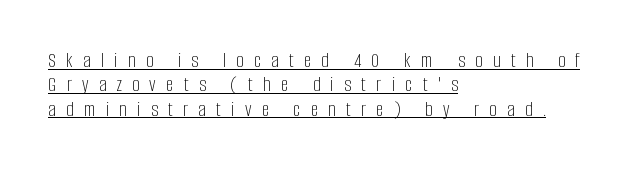
If you drew a line through each stem, it would be perfectly vertical. Loose tracking; the words dissolve into strings of separated letters. The letterforms sit at book weight or below. These characters rest on top of a visible drawn line. The typesetter chose a ragged-right arrangement here.
